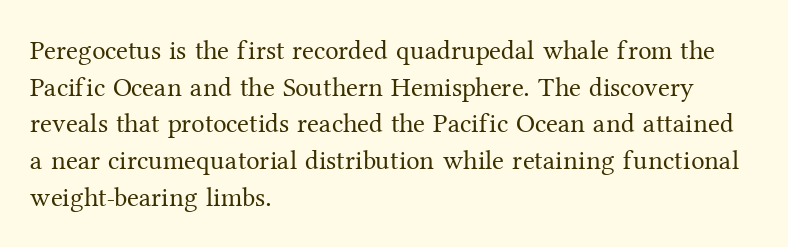
{"italic": "no", "bold": "no", "underline": "no", "align": "left", "line_spacing": "normal", "line_spacing_ratio": 1.36, "letter_spacing": "normal", "letter_spacing_em": 0.0, "glyph_px": 27}
